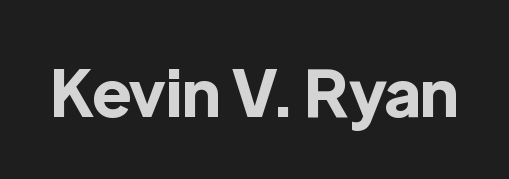
Honestly, the letter spacing is just normal — you wouldn't notice it. Rule under the text: the space is simply empty. The letters advance in unequal steps, a hallmark of proportional type. Heavy-handed strokes throughout: this text is bold. You can tell from the bare stems that sans-serif type was used. The letters stand straight up with perfectly vertical stems.
